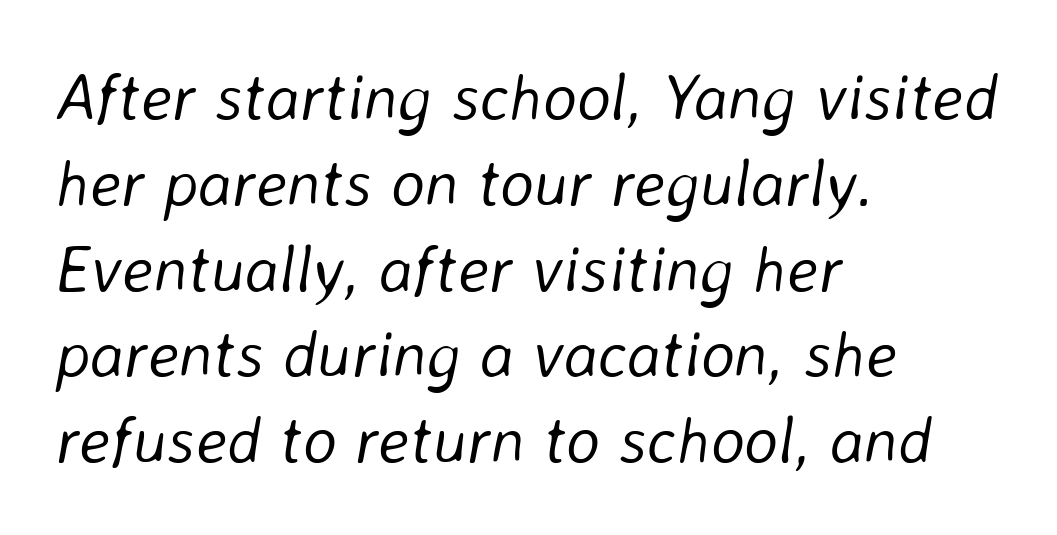
The image shows 65 px light type, italic (leaning right); set left-aligned, normal line spacing (1.32x), normal letter spacing, not underlined; low stroke contrast and a medium x-height.
